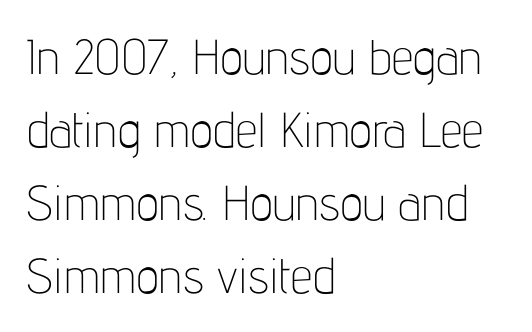
The image shows 49 px thin, condensed sans-serif type, upright; set left-aligned, normal line spacing (1.49x), normal letter spacing, not underlined; low stroke contrast and a medium x-height.
